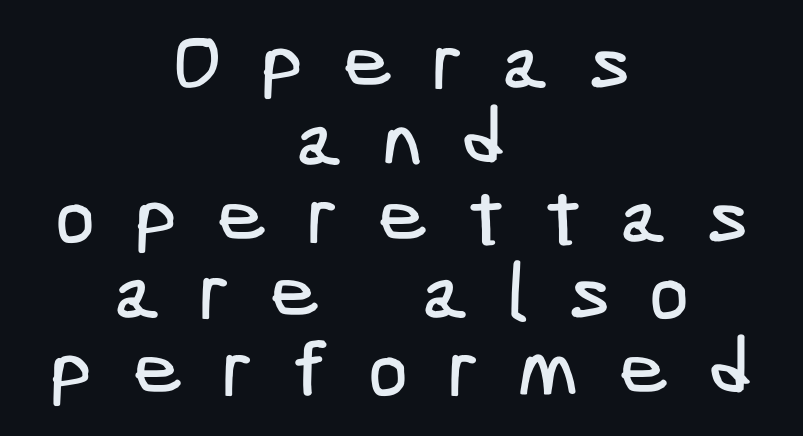
{"serif": "no", "width": "condensed", "stroke_contrast": "low", "x_height": "medium", "underline": "no", "align": "center", "line_spacing": "tight", "line_spacing_ratio": 0.96, "letter_spacing": "wide", "letter_spacing_em": 0.48, "glyph_px": 80}
